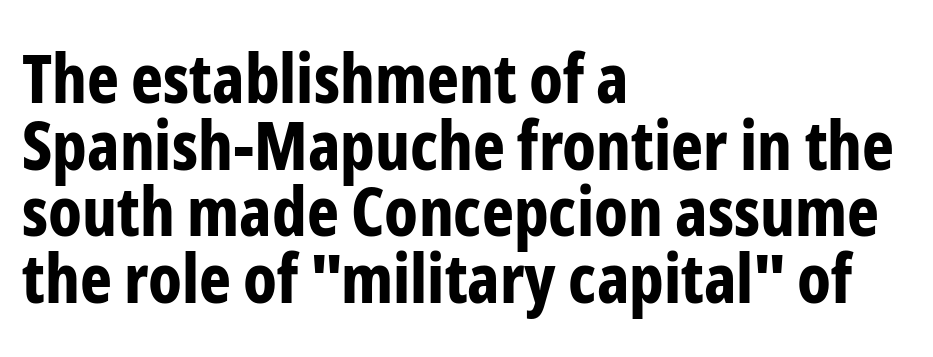
Q: Is the text bold? A: Yes.
Q: Is the text italic (slanted)? A: No, it is upright.
Q: Is the typeface a serif or a sans-serif typeface? A: Sans-serif.
Q: Is the text underlined? A: No.
Q: How is the paragraph aligned? A: Left-aligned.
Q: Is the spacing between letters normal or unusually wide? A: Normal.
Q: Is the spacing between lines tight, normal or loose? A: Tight.
Q: Width (condensed, normal, or wide)? A: Condensed.
Q: Stroke contrast? A: Low.
Q: x-height? A: Medium.
Q: Monospaced? A: No.
